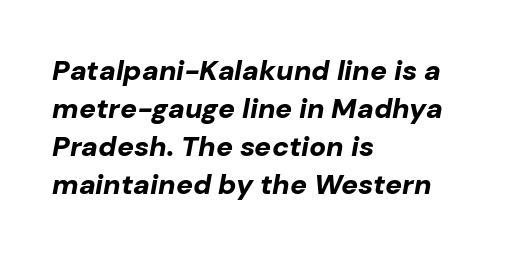
{"italic": "yes", "lean": "right", "slant_degrees": 10, "bold": "yes", "weight": "bold", "width": "normal", "stroke_contrast": "low", "x_height": "medium", "monospaced": "no", "underline": "no", "align": "left", "line_spacing": "normal", "line_spacing_ratio": 1.36, "letter_spacing": "normal", "letter_spacing_em": 0.0, "glyph_px": 28}
